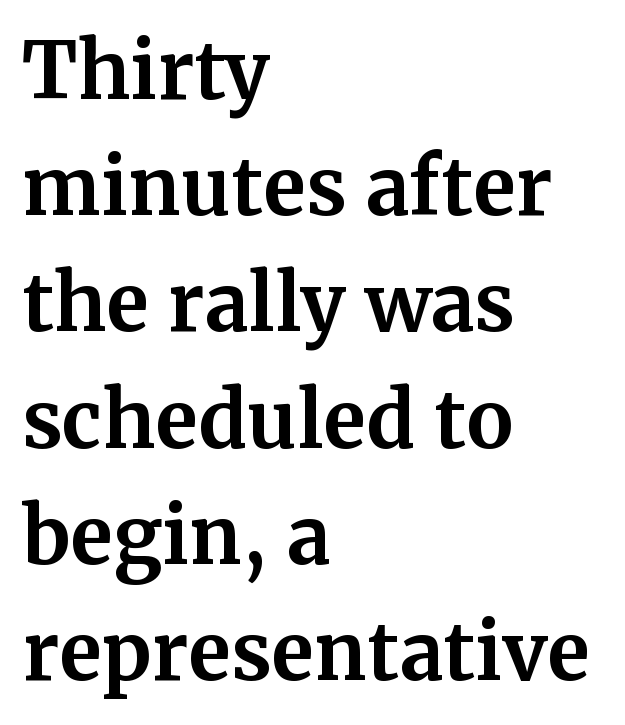
{"serif": "yes", "italic": "no", "bold": "yes", "weight": "bold", "width": "normal", "stroke_contrast": "medium", "x_height": "medium", "monospaced": "no", "underline": "no", "align": "left", "line_spacing": "normal", "line_spacing_ratio": 1.49, "letter_spacing": "normal", "letter_spacing_em": 0.0, "glyph_px": 78}
